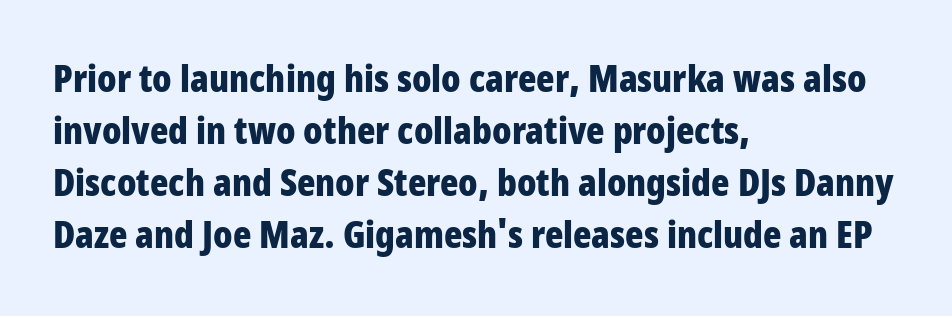
The rendering uses natural spacing where letterforms have individual widths. Emphasis by weight is at full strength: bold. The compositor pushed each line to the left boundary. No feet cap the strokes, marking this as sans-serif type. Does extra space separate the letters? No, they use regular spacing.
